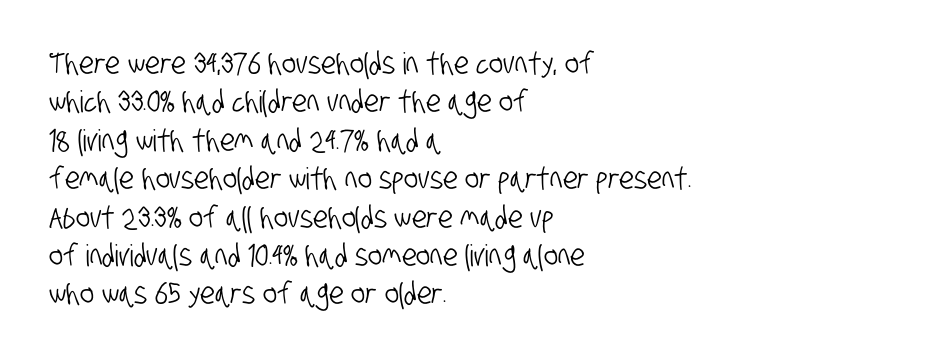
Q: Is the typeface a serif or a sans-serif typeface? A: Sans-serif.
Q: Is the text underlined? A: No.
Q: How is the paragraph aligned? A: Left-aligned.
Q: Is the spacing between letters normal or unusually wide? A: Normal.
Q: Is the spacing between lines tight, normal or loose? A: Normal.
Q: Width (condensed, normal, or wide)? A: Condensed.
Q: Stroke contrast? A: Low.
Q: x-height? A: Large.
Q: Monospaced? A: No.
